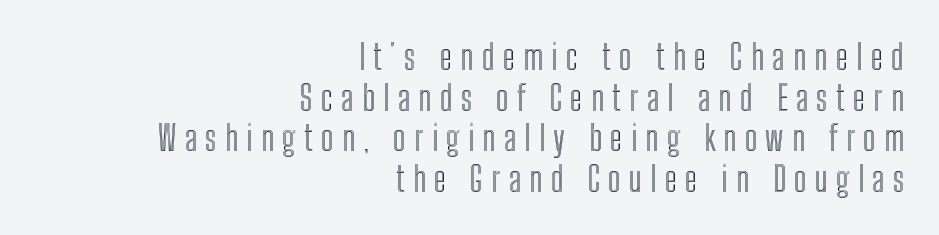
Has an underline been added? It has not. Characters follow at a spacing far wider than the type designer built in. Tall strokes in this sample are plumb rather than angled. This rendering uses right alignment, leaving the left contour irregular. Character widths vary here, with narrow letters taking less room than wide ones.
